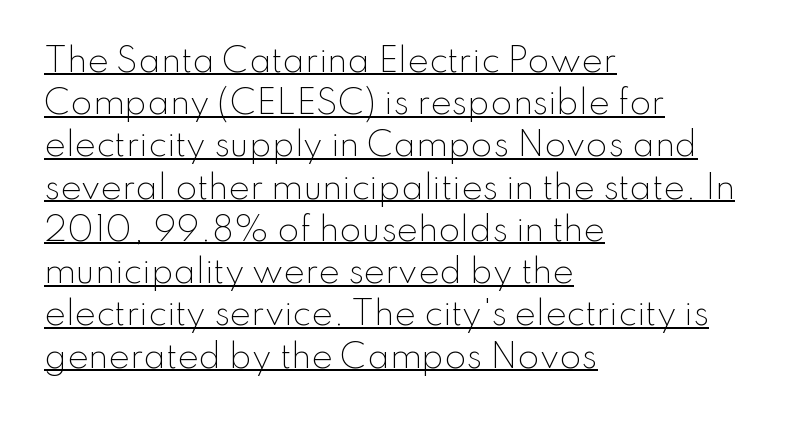
The glyphs in this specimen are sans serif. Honestly, the letter spacing is just normal — you wouldn't notice it. Short and long lines alike share a common starting point at left. Stems here are at most as thick as an everyday book face.
